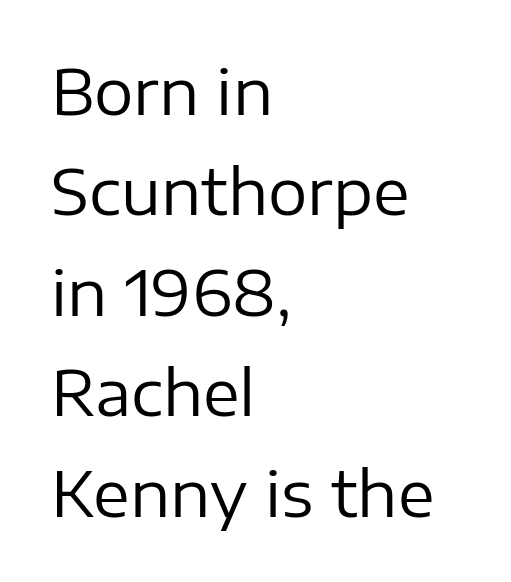
Underline: absent. Standard letterfit; no display-style spreading of the glyphs. The rag falls on the right side of this text block. Serif or sans? Sans — the stroke terminals are bare. The line-height multiplier appears to be the usual default.
